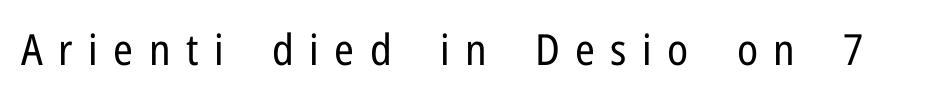
This reads as an unemphasized weight, regular at the heaviest. This sample has the flowing, uneven cadence of proportional lettering. The baseline area is clear. Designer's note — italics off, roman on. This sample uses expanded letter spacing, leaving extra air between glyphs.
